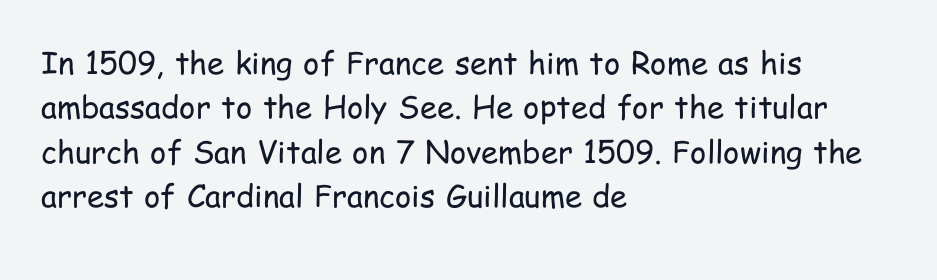
{"serif": "no", "italic": "no", "bold": "no", "weight": "regular", "width": "condensed", "stroke_contrast": "low", "x_height": "medium", "monospaced": "no", "underline": "no", "align": "left", "line_spacing": "normal", "line_spacing_ratio": 1.43, "letter_spacing": "normal", "letter_spacing_em": 0.0, "glyph_px": 31}
